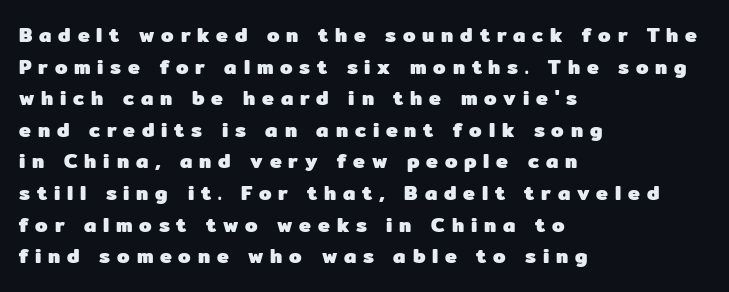
{"italic": "no", "bold": "yes", "underline": "no", "align": "left", "line_spacing": "normal", "line_spacing_ratio": 1.58, "letter_spacing": "wide", "letter_spacing_em": 0.34, "glyph_px": 20}
